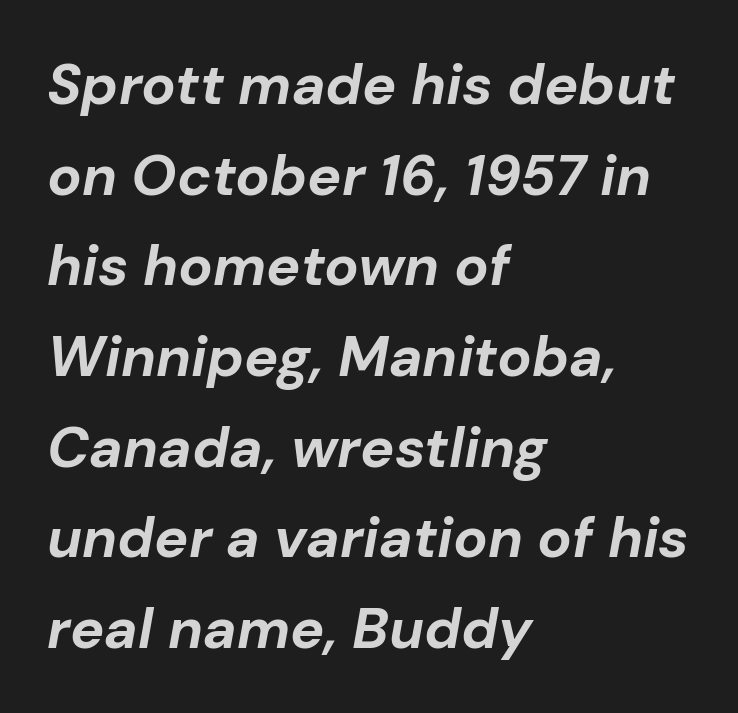
The image shows 57 px bold type, italic (leaning right); set left-aligned, normal line spacing (1.59x), normal letter spacing, not underlined; low stroke contrast and a medium x-height.
